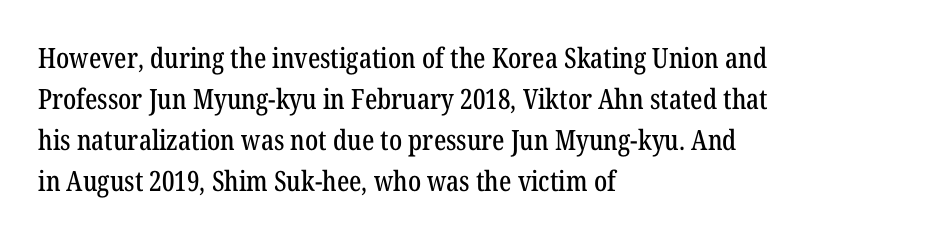
Q: Is the text italic (slanted)? A: No, it is upright.
Q: Is the typeface a serif or a sans-serif typeface? A: Serif.
Q: Is the text underlined? A: No.
Q: How is the paragraph aligned? A: Left-aligned.
Q: Is the spacing between letters normal or unusually wide? A: Normal.
Q: Is the spacing between lines tight, normal or loose? A: Normal.
Q: Width (condensed, normal, or wide)? A: Condensed.
Q: Stroke contrast? A: Low.
Q: x-height? A: Medium.
Q: Monospaced? A: No.
